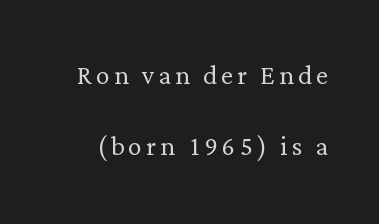
The image shows 34 px light serif type, upright; set loose line spacing (2.09x), not underlined; low stroke contrast and a medium x-height.
